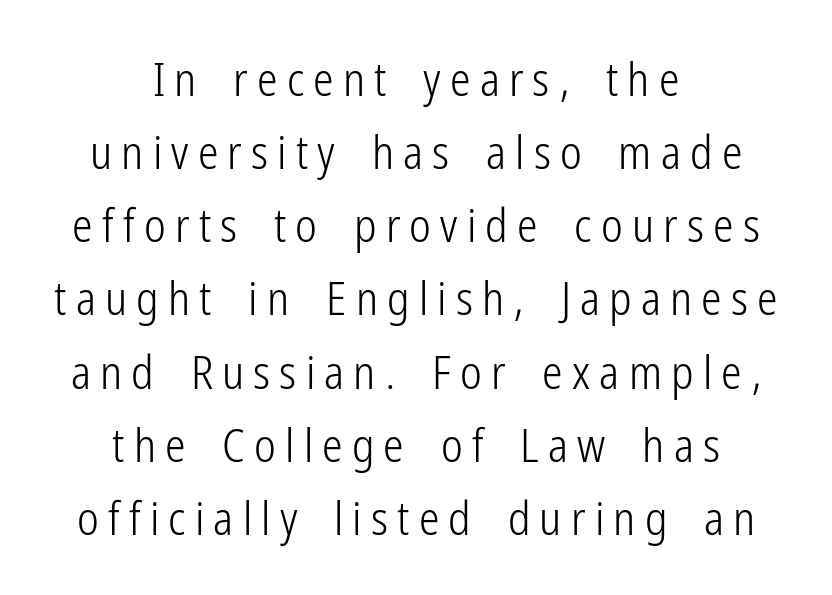
The image shows 46 px light, condensed sans-serif type, upright; set centered, normal line spacing (1.59x), unusually wide letter spacing (+0.2 em), not underlined; low stroke contrast and a medium x-height.
